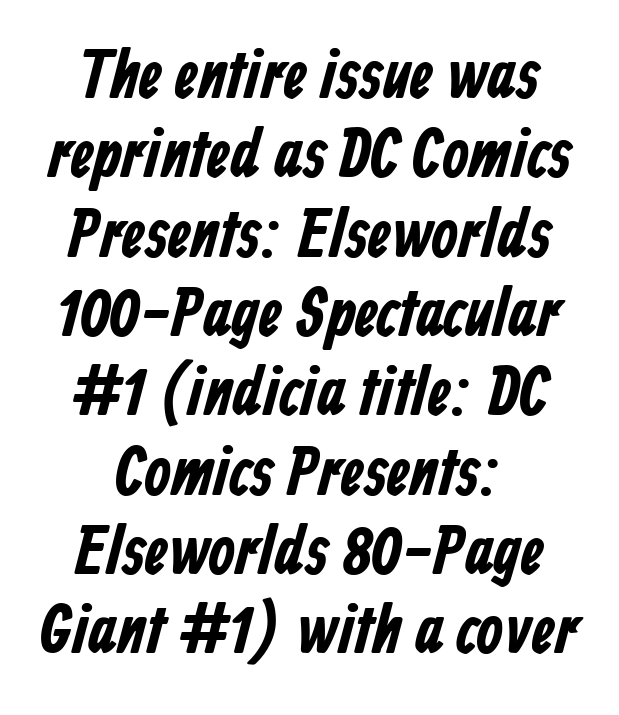
{"serif": "no", "bold": "yes", "weight": "bold", "width": "condensed", "stroke_contrast": "low", "x_height": "medium", "monospaced": "no", "underline": "no", "align": "center", "line_spacing": "tight", "line_spacing_ratio": 1.15, "letter_spacing": "normal", "letter_spacing_em": 0.0, "glyph_px": 69}
